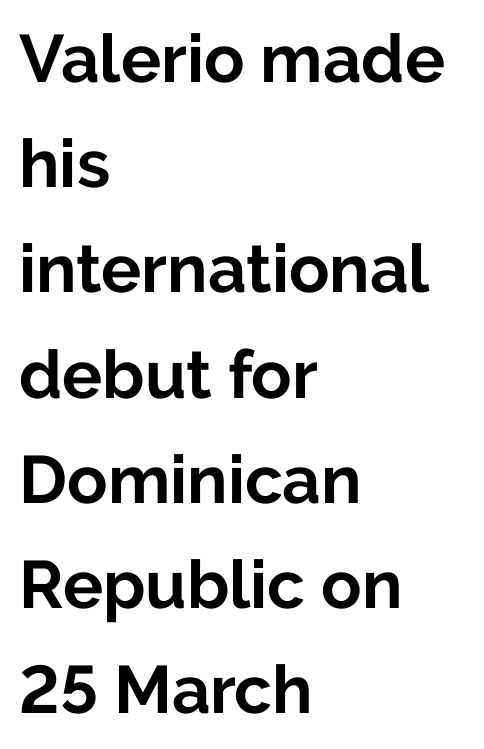
Q: Is the text bold? A: Yes.
Q: Is the text italic (slanted)? A: No, it is upright.
Q: Is the typeface a serif or a sans-serif typeface? A: Sans-serif.
Q: Is the text underlined? A: No.
Q: How is the paragraph aligned? A: Left-aligned.
Q: Is the spacing between letters normal or unusually wide? A: Normal.
Q: Is the spacing between lines tight, normal or loose? A: Normal.
Q: Width (condensed, normal, or wide)? A: Normal.
Q: Stroke contrast? A: Low.
Q: x-height? A: Medium.
Q: Monospaced? A: No.
